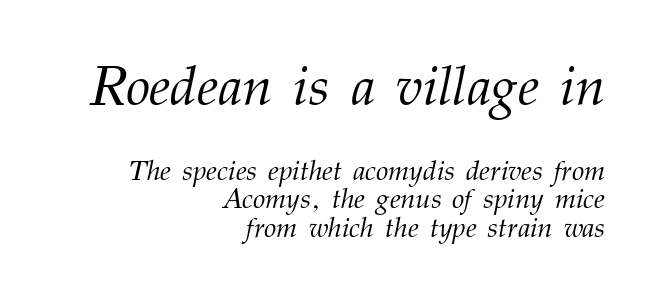
Q: Is the text bold? A: No.
Q: Is the text italic (slanted)? A: Yes, it leans right by about 12 degrees.
Q: Is the typeface a serif or a sans-serif typeface? A: Serif.
Q: Is the text underlined? A: No.
Q: How is the paragraph aligned? A: Right-aligned.
Q: Is the spacing between letters normal or unusually wide? A: Normal.
Q: Is the spacing between lines tight, normal or loose? A: Tight.
Q: Which block of text is set in a larger size, the first (top) or the second (bottom)? A: The first (top) one.
Q: Width (condensed, normal, or wide)? A: Normal.
Q: Stroke contrast? A: Medium.
Q: x-height? A: Medium.
Q: Monospaced? A: No.
